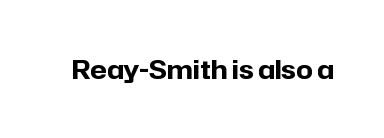
Q: Is the text bold? A: Yes.
Q: Is the text italic (slanted)? A: No, it is upright.
Q: Is the text underlined? A: No.
Q: Is the spacing between letters normal or unusually wide? A: Normal.
